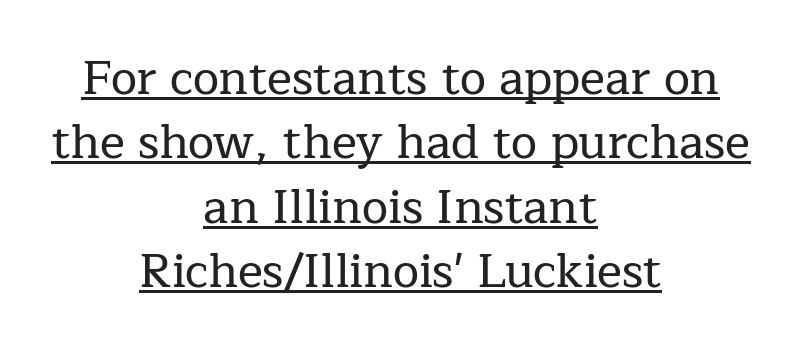
Q: Is the text italic (slanted)? A: No, it is upright.
Q: Is the typeface a serif or a sans-serif typeface? A: Serif.
Q: Is the text underlined? A: Yes.
Q: How is the paragraph aligned? A: Centered.
Q: Is the spacing between letters normal or unusually wide? A: Normal.
Q: Is the spacing between lines tight, normal or loose? A: Normal.
Q: Width (condensed, normal, or wide)? A: Normal.
Q: Stroke contrast? A: Low.
Q: x-height? A: Medium.
Q: Monospaced? A: No.
